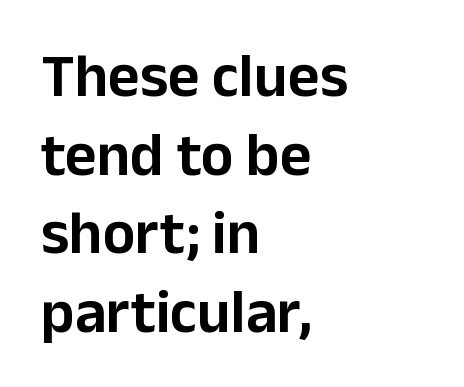
{"serif": "no", "italic": "no", "width": "normal", "stroke_contrast": "low", "x_height": "medium", "monospaced": "no", "underline": "no", "align": "left", "line_spacing": "normal", "line_spacing_ratio": 1.29, "letter_spacing": "normal", "letter_spacing_em": 0.0, "glyph_px": 61}
